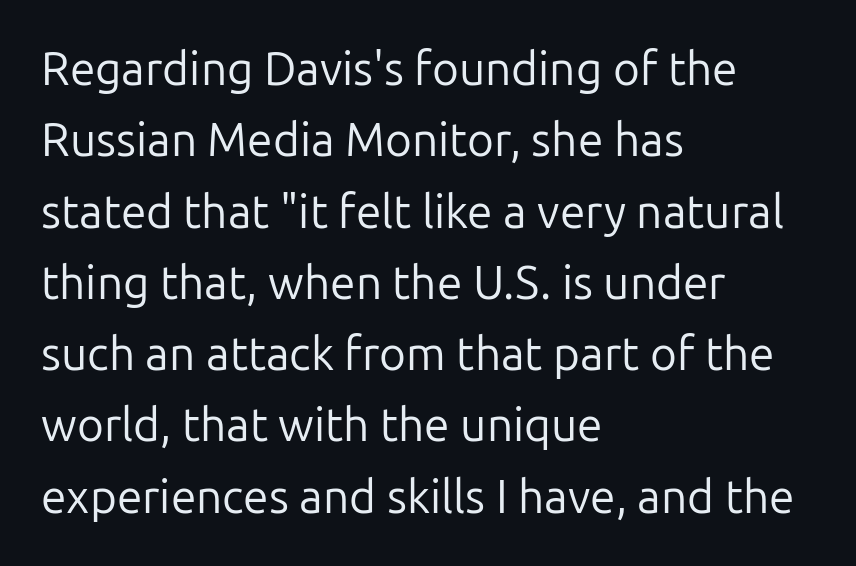
Q: Is the text bold? A: No.
Q: Is the text italic (slanted)? A: No, it is upright.
Q: Is the typeface a serif or a sans-serif typeface? A: Sans-serif.
Q: Is the text underlined? A: No.
Q: How is the paragraph aligned? A: Left-aligned.
Q: Is the spacing between letters normal or unusually wide? A: Normal.
Q: Is the spacing between lines tight, normal or loose? A: Normal.
Q: Width (condensed, normal, or wide)? A: Normal.
Q: Stroke contrast? A: Low.
Q: x-height? A: Medium.
Q: Monospaced? A: No.
